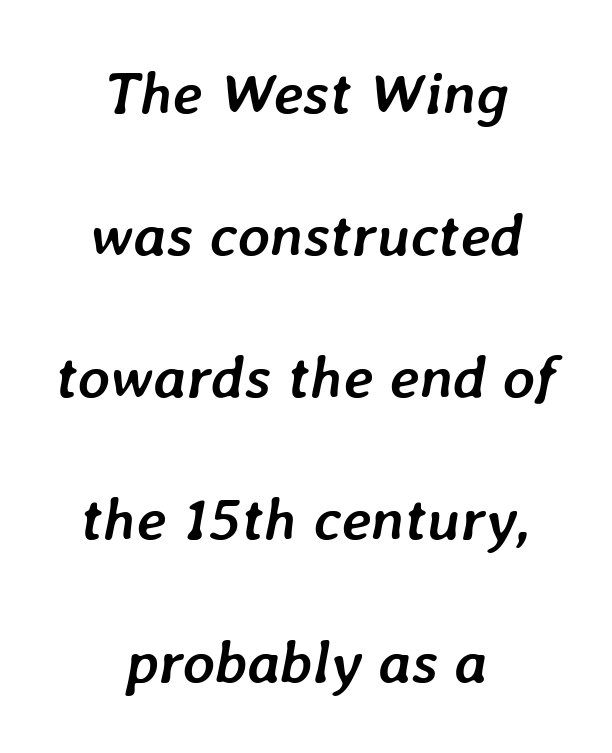
This sample uses an oblique cut, with every glyph tilted off the vertical. Descenders hang freely into open space. What weight is shown? A full bold with thick strokes. Short and long lines alike share a common midpoint. Rows of type keep a wide berth in the vertical direction.
